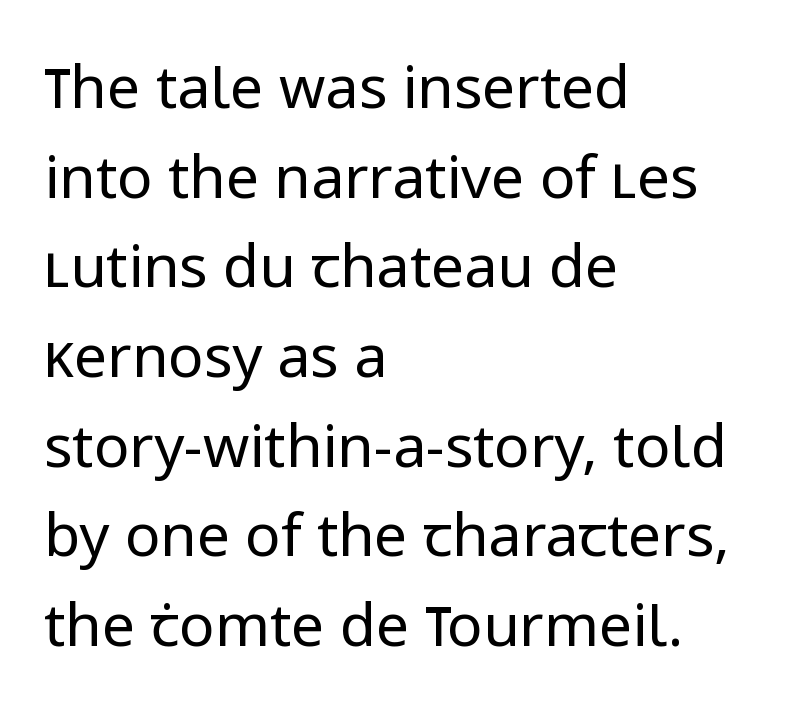
Q: Is the text bold? A: No.
Q: Is the text italic (slanted)? A: No, it is upright.
Q: Is the typeface a serif or a sans-serif typeface? A: Sans-serif.
Q: Is the text underlined? A: No.
Q: How is the paragraph aligned? A: Left-aligned.
Q: Is the spacing between letters normal or unusually wide? A: Normal.
Q: Is the spacing between lines tight, normal or loose? A: Normal.
Q: Width (condensed, normal, or wide)? A: Normal.
Q: Stroke contrast? A: Low.
Q: x-height? A: Medium.
Q: Monospaced? A: No.
